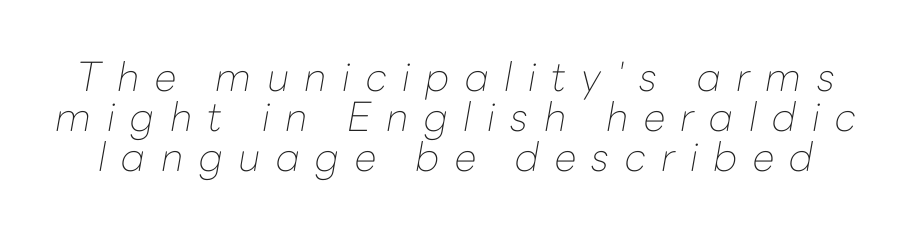
Q: Is the text bold? A: No.
Q: Is the text italic (slanted)? A: Yes, it leans right by about 10 degrees.
Q: Is the text underlined? A: No.
Q: Is the spacing between letters normal or unusually wide? A: Unusually wide.
Q: Is the spacing between lines tight, normal or loose? A: Tight.
Q: Width (condensed, normal, or wide)? A: Normal.
Q: Stroke contrast? A: Low.
Q: x-height? A: Medium.
Q: Monospaced? A: No.
